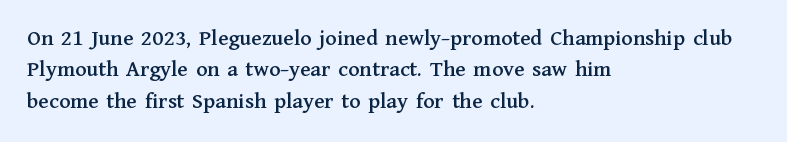
The passage shown is not underscored anywhere. The line texture is even and compact thanks to regular tracking. Nope, not italic — everything's standing straight. Each line starts at the same left margin while the right side varies. Notice how descenders clear the ascenders below comfortably — that's standard leading.
